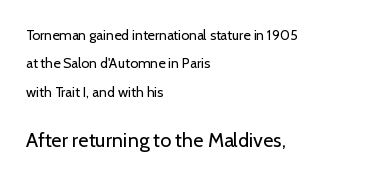
The image shows 20 px text type, upright; set left-aligned, loose line spacing (2.02x), normal letter spacing, not underlined; the second (bottom) block is 1.43x larger.
